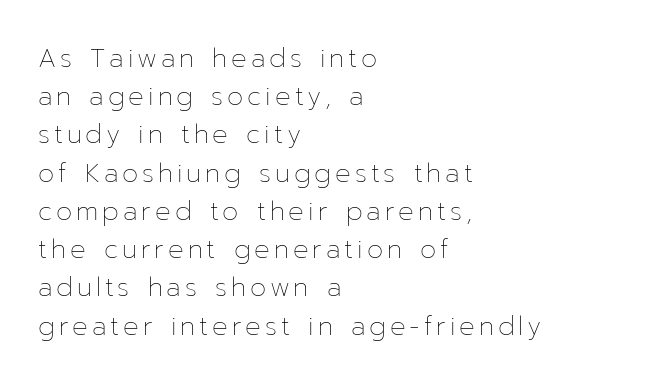
The characters are drawn with everyday or finer stroke widths. The space beneath each line is pristine and unruled. This sample uses an upright cut, with every glyph sitting square on the baseline. The leading is moderate, giving the passage an even texture. In CSS terms this would be text-align: left.
